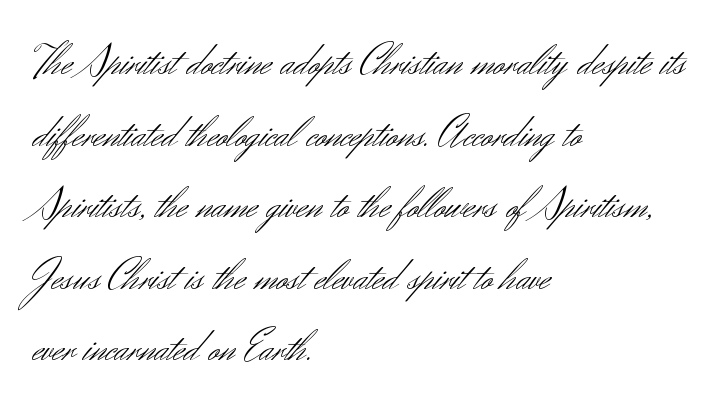
Q: Is the text bold? A: No.
Q: Is the text italic (slanted)? A: Yes.
Q: Is the typeface a serif or a sans-serif typeface? A: Sans-serif.
Q: Is the text underlined? A: No.
Q: How is the paragraph aligned? A: Left-aligned.
Q: Is the spacing between letters normal or unusually wide? A: Normal.
Q: Is the spacing between lines tight, normal or loose? A: Normal.
Q: Width (condensed, normal, or wide)? A: Normal.
Q: Stroke contrast? A: Medium.
Q: x-height? A: Small.
Q: Monospaced? A: No.
